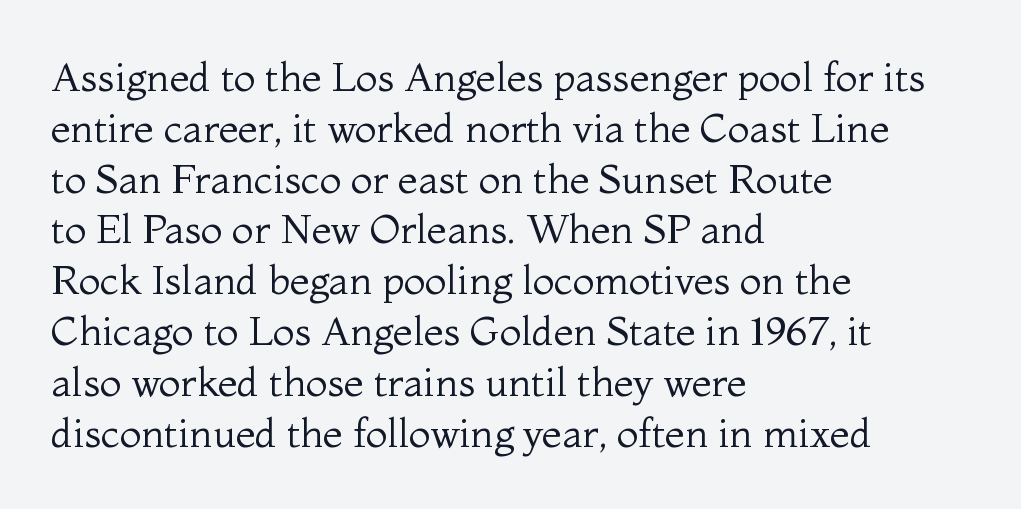
The image shows 40 px regular-weight serif type, upright; set left-aligned, normal line spacing (1.27x), normal letter spacing, not underlined; medium stroke contrast and a medium x-height.
